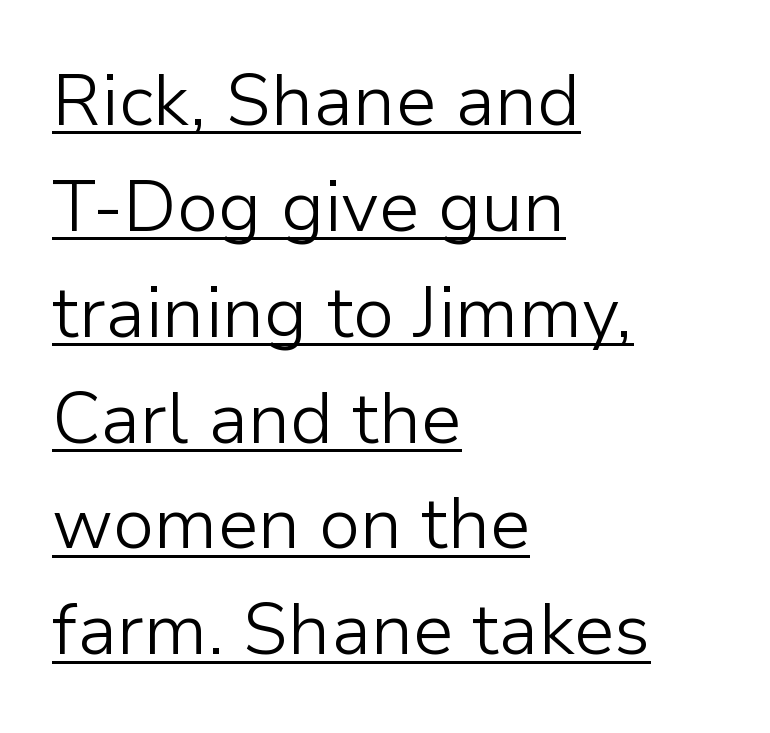
The image shows 72 px light sans-serif type, upright; set left-aligned, normal line spacing (1.47x), normal letter spacing, underlined; low stroke contrast and a medium x-height.
